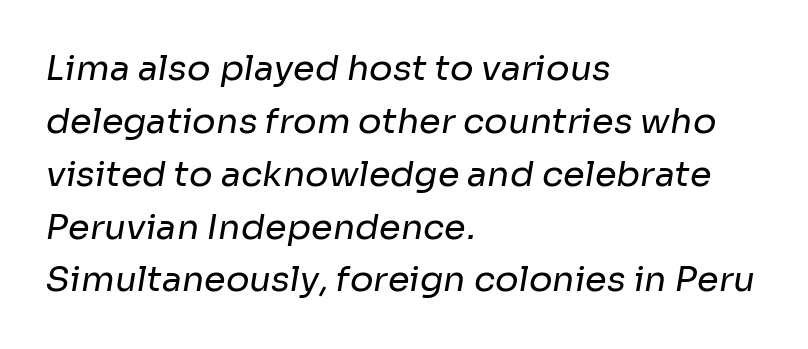
Check under the words: just untouched page. A sans-serif font was chosen for this passage. Standard letterfit; no display-style spreading of the glyphs. Think of a printed novel: that variable character pitch is what you see here.
